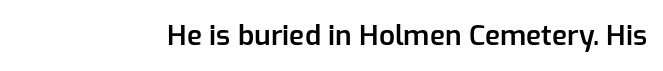
The image shows 28 px semibold sans-serif type, upright; set normal letter spacing, not underlined; low stroke contrast and a medium x-height.
